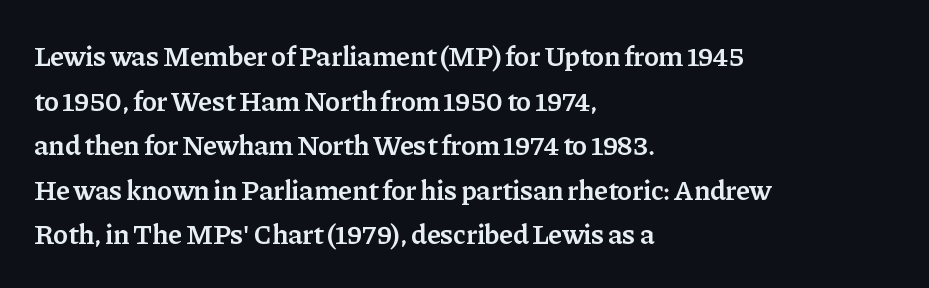
The space beneath each line is pristine and unruled. The passage is arranged the way most books set body copy — flush left. Rendered with straight, roman letterforms. Check where the strokes stop: tiny serifs finish them off.
